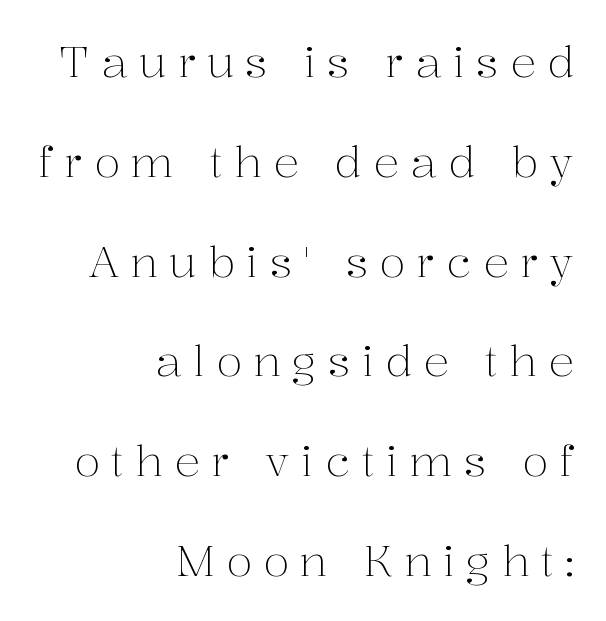
The line-height multiplier appears high, well above default. Posture: upright roman. Weight: regular or lighter. The words here are not underlined.
